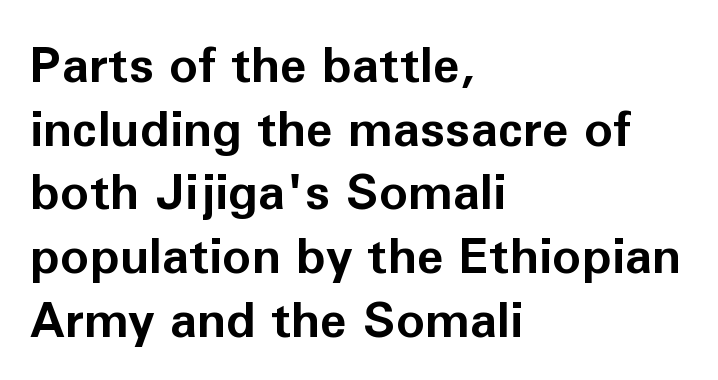
{"serif": "no", "italic": "no", "bold": "yes", "weight": "bold", "width": "normal", "stroke_contrast": "low", "x_height": "medium", "monospaced": "no", "underline": "no", "align": "left", "line_spacing": "normal", "line_spacing_ratio": 1.3, "letter_spacing": "normal", "letter_spacing_em": 0.0, "glyph_px": 49}
